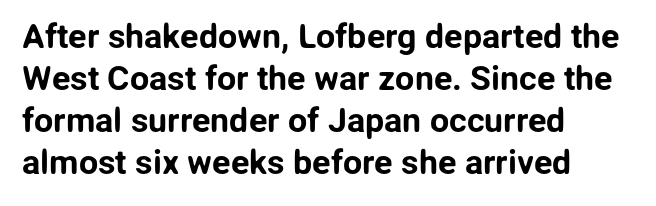
Do the characters align in a grid? No, the font is proportional. Observe the ordinary spacing: letters are neighbours, not strangers. Just letters on the line, the space beneath them empty. The text was rendered using a sans face with plain stroke endings. Posture: vertical. A student would call this left alignment; a typographer would say flush left, rag right.
